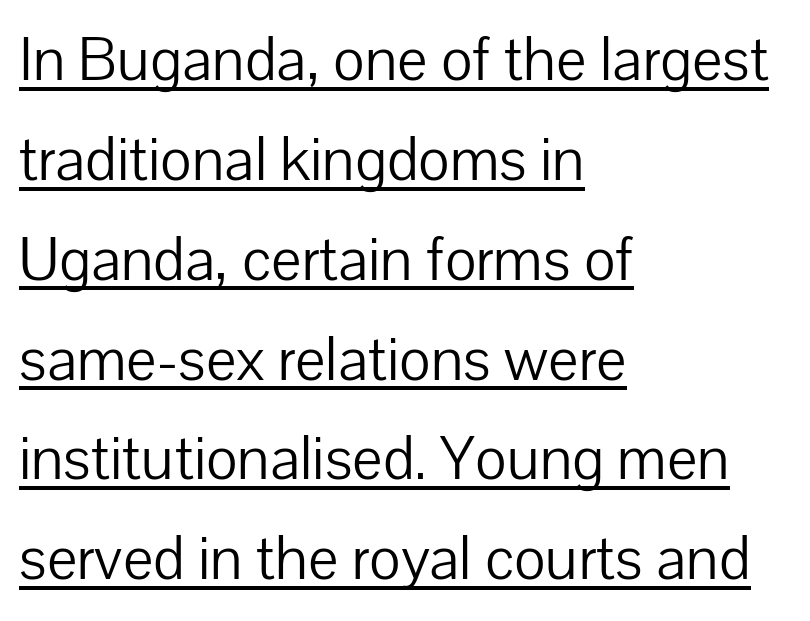
{"serif": "no", "italic": "no", "bold": "no", "weight": "light", "width": "normal", "stroke_contrast": "low", "x_height": "medium", "monospaced": "no", "underline": "yes", "align": "left", "line_spacing": "normal", "line_spacing_ratio": 1.56, "letter_spacing": "normal", "letter_spacing_em": 0.0, "glyph_px": 64}
